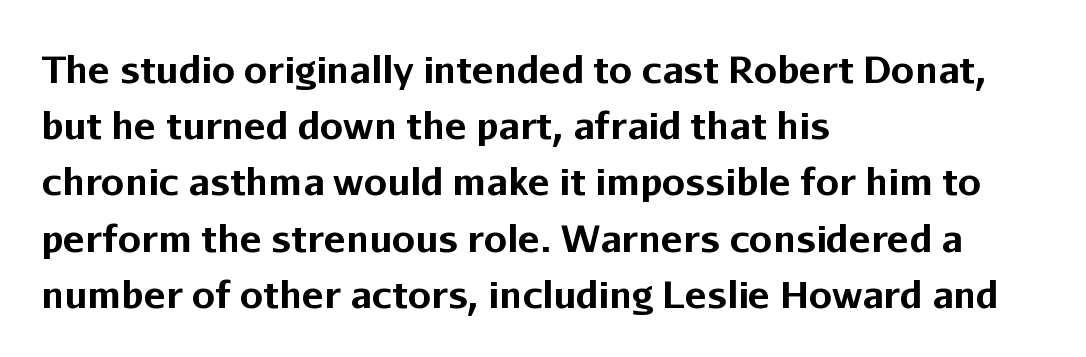
The image shows 37 px bold sans-serif type, upright; set left-aligned, normal line spacing (1.52x), normal letter spacing, not underlined; low stroke contrast and a medium x-height.
